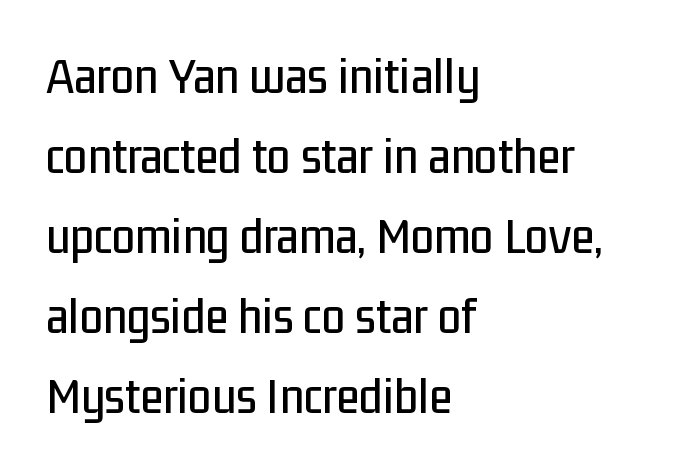
The image shows 53 px condensed sans-serif type, upright; set left-aligned, normal line spacing (1.51x), normal letter spacing, not underlined; low stroke contrast and a medium x-height.
